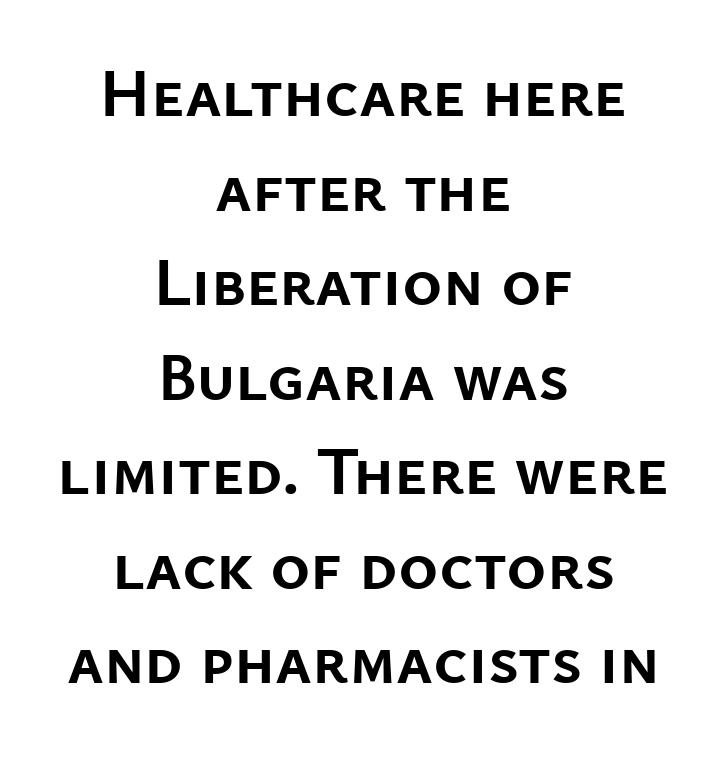
The image shows 68 px semibold sans-serif type, upright; set centered, normal line spacing (1.39x), normal letter spacing, not underlined; low stroke contrast and a medium x-height.
